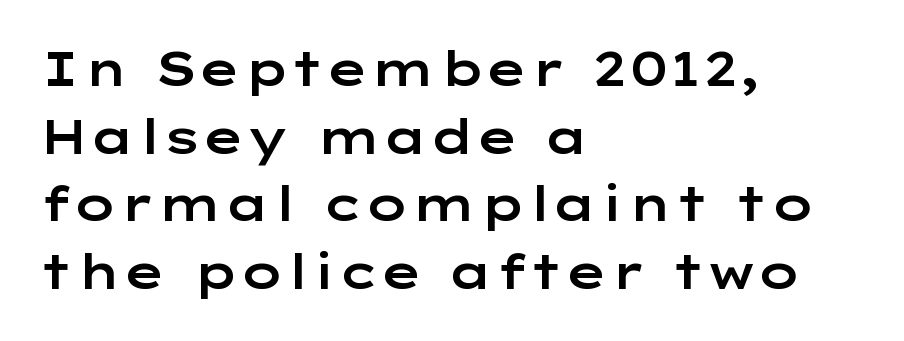
The image shows 47 px wide sans-serif type, upright; set left-aligned, normal line spacing (1.44x), normal letter spacing, not underlined; low stroke contrast and a medium x-height.
